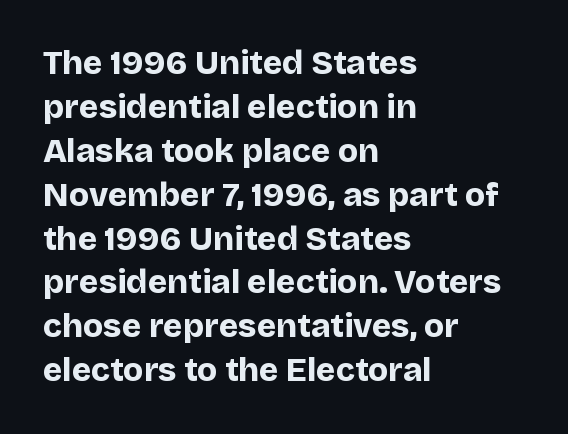
Q: Is the text bold? A: Yes.
Q: Is the text italic (slanted)? A: No, it is upright.
Q: Is the typeface a serif or a sans-serif typeface? A: Sans-serif.
Q: Is the text underlined? A: No.
Q: How is the paragraph aligned? A: Left-aligned.
Q: Is the spacing between letters normal or unusually wide? A: Normal.
Q: Is the spacing between lines tight, normal or loose? A: Normal.
Q: Width (condensed, normal, or wide)? A: Normal.
Q: Stroke contrast? A: Low.
Q: x-height? A: Large.
Q: Monospaced? A: No.
